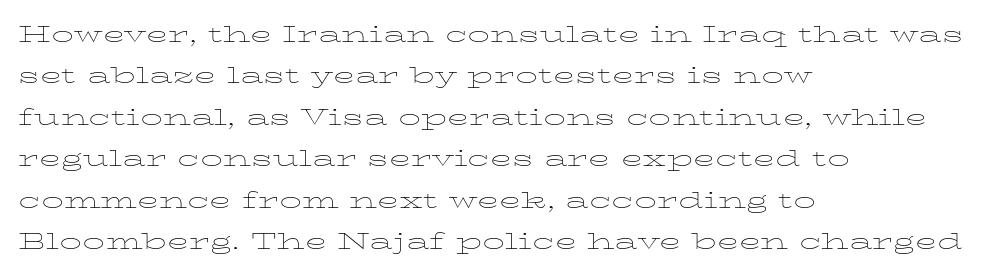
Q: Is the text bold? A: No.
Q: Is the text italic (slanted)? A: No, it is upright.
Q: Is the text underlined? A: No.
Q: How is the paragraph aligned? A: Left-aligned.
Q: Is the spacing between letters normal or unusually wide? A: Normal.
Q: Is the spacing between lines tight, normal or loose? A: Normal.
Q: Width (condensed, normal, or wide)? A: Wide.
Q: Stroke contrast? A: Low.
Q: x-height? A: Medium.
Q: Monospaced? A: No.
